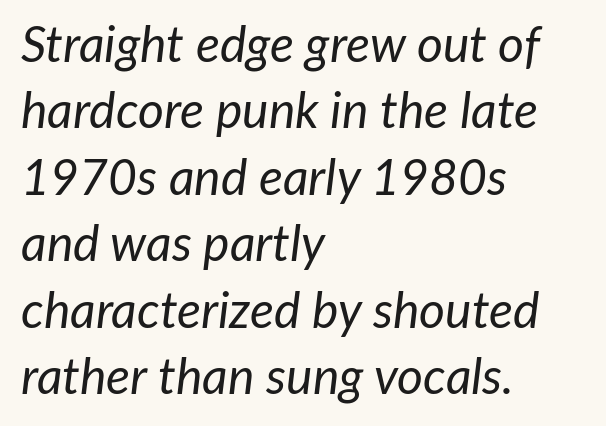
{"italic": "yes", "lean": "right", "slant_degrees": 7, "bold": "no", "weight": "regular", "width": "normal", "stroke_contrast": "low", "x_height": "medium", "monospaced": "no", "underline": "no", "align": "left", "line_spacing": "normal", "line_spacing_ratio": 1.33, "letter_spacing": "normal", "letter_spacing_em": 0.0, "glyph_px": 50}
